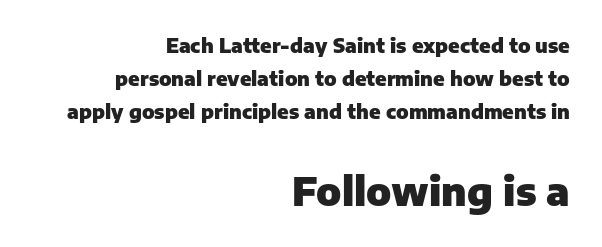
{"serif": "no", "italic": "no", "bold": "yes", "weight": "heavy", "width": "normal", "stroke_contrast": "low", "x_height": "medium", "monospaced": "no", "underline": "no", "align": "right", "line_spacing": "normal", "line_spacing_ratio": 1.66, "letter_spacing": "normal", "letter_spacing_em": 0.0, "larger_block": "second", "size_ratio": 2.0, "glyph_px": 40}
